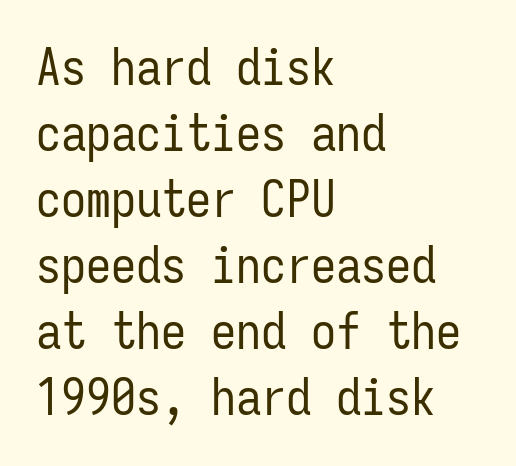
Q: Is the text bold? A: No.
Q: Is the text italic (slanted)? A: No, it is upright.
Q: Is the typeface a serif or a sans-serif typeface? A: Sans-serif.
Q: Is the text underlined? A: No.
Q: How is the paragraph aligned? A: Left-aligned.
Q: Is the spacing between letters normal or unusually wide? A: Normal.
Q: Is the spacing between lines tight, normal or loose? A: Normal.
Q: Width (condensed, normal, or wide)? A: Condensed.
Q: Stroke contrast? A: Low.
Q: x-height? A: Medium.
Q: Monospaced? A: Yes.
